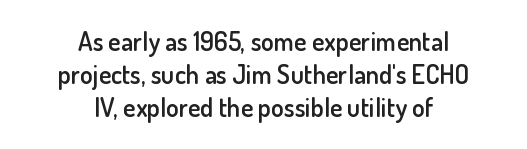
The image shows 26 px text type, upright; set centered, normal line spacing (1.27x), normal letter spacing, not underlined.
